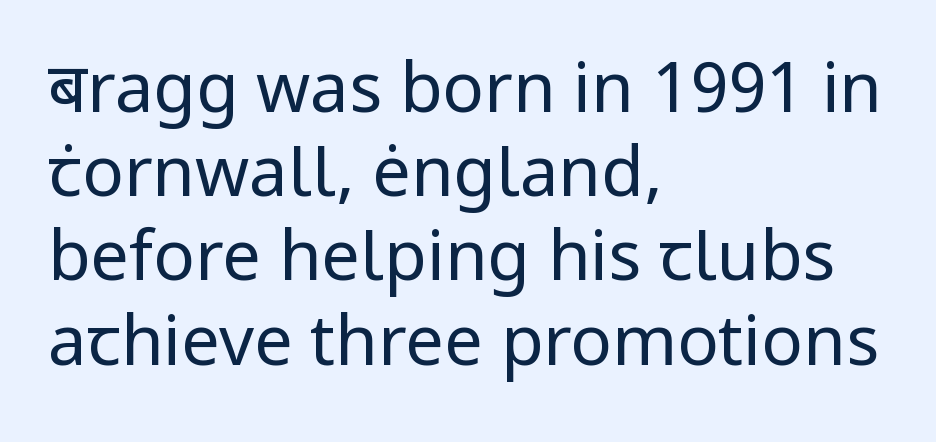
Q: Is the text bold? A: No.
Q: Is the text italic (slanted)? A: No, it is upright.
Q: Is the typeface a serif or a sans-serif typeface? A: Sans-serif.
Q: Is the text underlined? A: No.
Q: How is the paragraph aligned? A: Left-aligned.
Q: Is the spacing between letters normal or unusually wide? A: Normal.
Q: Width (condensed, normal, or wide)? A: Normal.
Q: Stroke contrast? A: Low.
Q: x-height? A: Medium.
Q: Monospaced? A: No.
